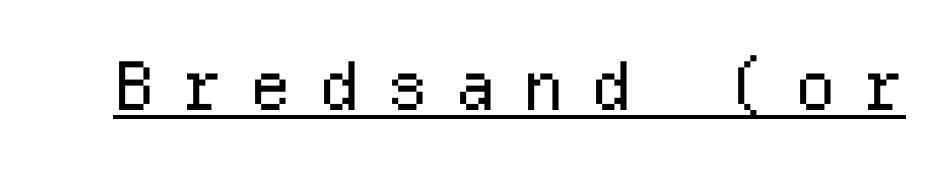
The image shows 67 px regular-weight sans-serif type, upright, monospaced; set unusually wide letter spacing (+0.38 em), underlined; low stroke contrast and a medium x-height.
